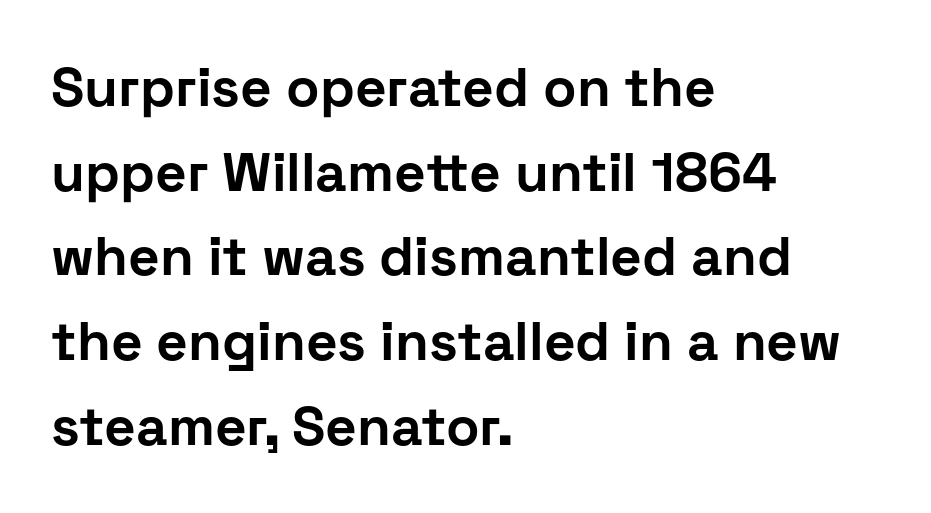
Look at the tracking — it's just the regular setting, nothing added. These lines are set flush left with a ragged right edge. This sample uses an upright cut, with every glyph sitting square on the baseline. The glyphs in this specimen are sans serif. Proportional: the letters do not fall into vertical columns. Underline: absent.
